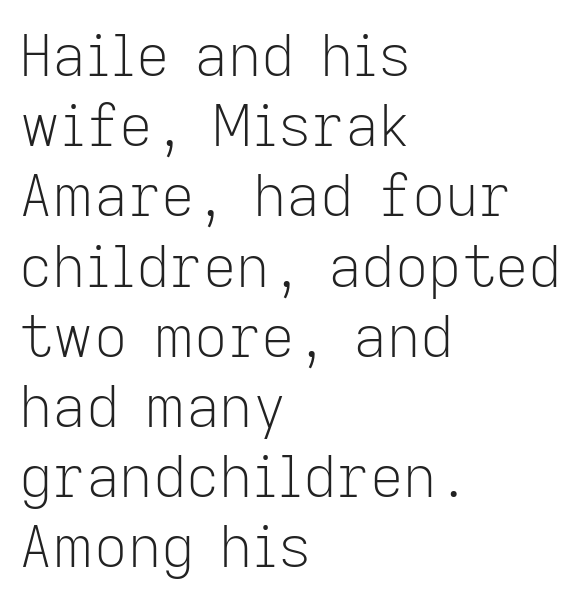
{"serif": "no", "italic": "no", "bold": "no", "weight": "light", "width": "normal", "stroke_contrast": "low", "x_height": "medium", "monospaced": "no", "underline": "no", "align": "left", "line_spacing_ratio": 1.21, "letter_spacing": "normal", "letter_spacing_em": 0.0, "glyph_px": 58}
